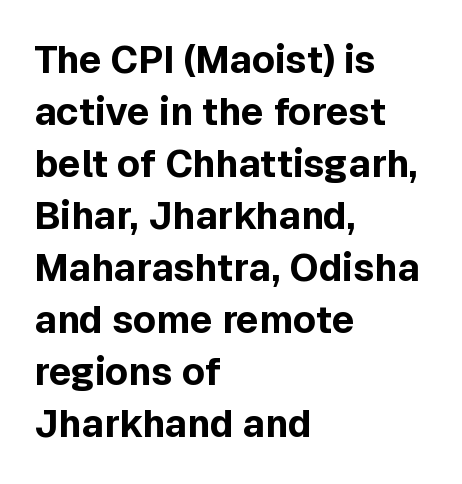
Q: Is the text bold? A: Yes.
Q: Is the text italic (slanted)? A: No, it is upright.
Q: Is the typeface a serif or a sans-serif typeface? A: Sans-serif.
Q: Is the text underlined? A: No.
Q: How is the paragraph aligned? A: Left-aligned.
Q: Is the spacing between letters normal or unusually wide? A: Normal.
Q: Is the spacing between lines tight, normal or loose? A: Normal.
Q: Width (condensed, normal, or wide)? A: Normal.
Q: x-height? A: Medium.
Q: Monospaced? A: No.
